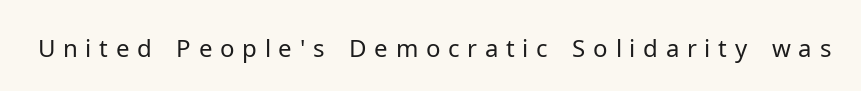
The space directly below the letters is spotless. The letters are spread apart with noticeably loose tracking. Upright lettering throughout. A light-to-regular cut is what we see here.
